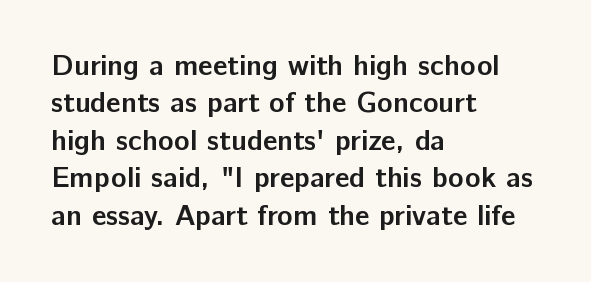
The image shows 29 px semibold sans-serif type, upright; set left-aligned, normal line spacing (1.29x), normal letter spacing, not underlined; low stroke contrast and a medium x-height.
